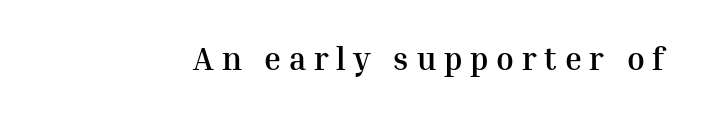
Q: Is the text bold? A: Yes.
Q: Is the text italic (slanted)? A: No, it is upright.
Q: Is the typeface a serif or a sans-serif typeface? A: Serif.
Q: Is the text underlined? A: No.
Q: Is the spacing between letters normal or unusually wide? A: Unusually wide.
Q: Width (condensed, normal, or wide)? A: Normal.
Q: Stroke contrast? A: Medium.
Q: x-height? A: Medium.
Q: Monospaced? A: No.
